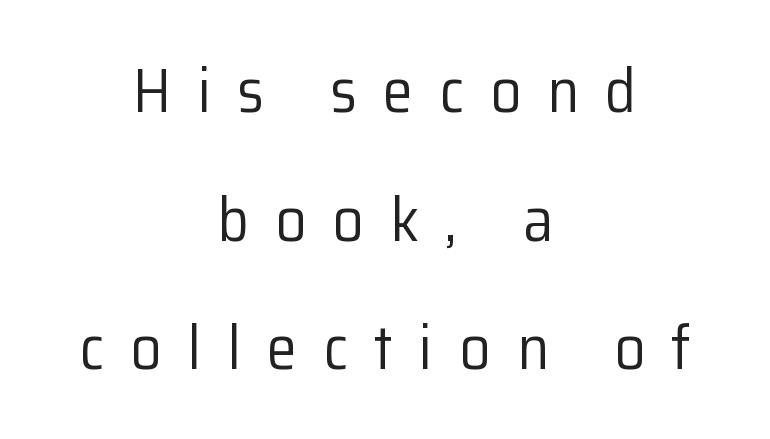
The typesetting does not lean heavy: it is not bold. Quick note: underline off. Neither beginnings nor endings align; midpoints do. Is this a sans? Yes — the strokes have no serifs.
